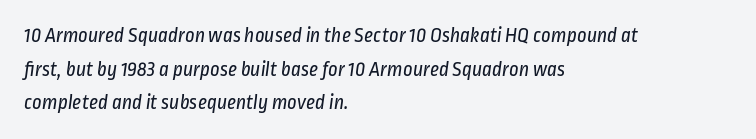
The image shows 21 px text type; set left-aligned, normal line spacing (1.6x), normal letter spacing, not underlined.
